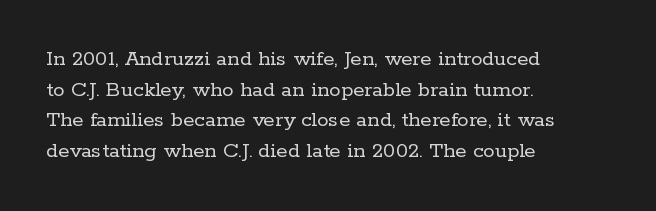
Vertical spacing — default. The text block is weighted toward the left margin, trailing off unevenly rightward. The baseline area is clear. These lines keep a tight, regular rhythm from letter to letter. No extra ink here — the face is not bold.
